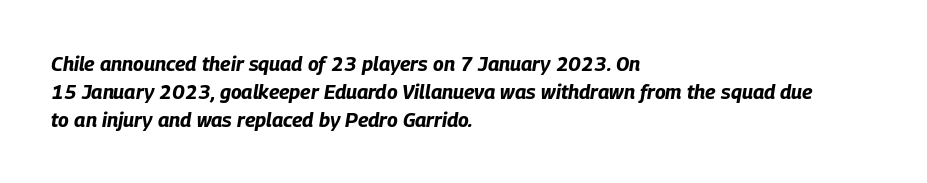
{"italic": "yes", "lean": "right", "slant_degrees": 9, "bold": "yes", "underline": "no", "align": "left", "line_spacing": "normal", "line_spacing_ratio": 1.4, "letter_spacing": "normal", "letter_spacing_em": 0.0, "glyph_px": 20}
